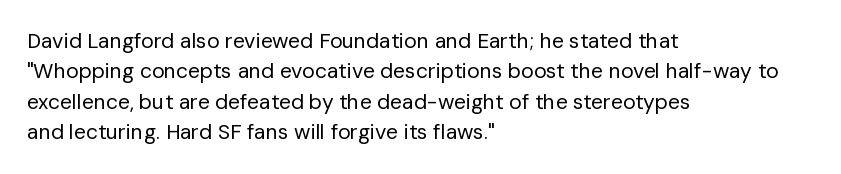
{"italic": "no", "bold": "no", "underline": "no", "align": "left", "line_spacing": "normal", "line_spacing_ratio": 1.45, "letter_spacing": "normal", "letter_spacing_em": 0.0, "glyph_px": 21}
